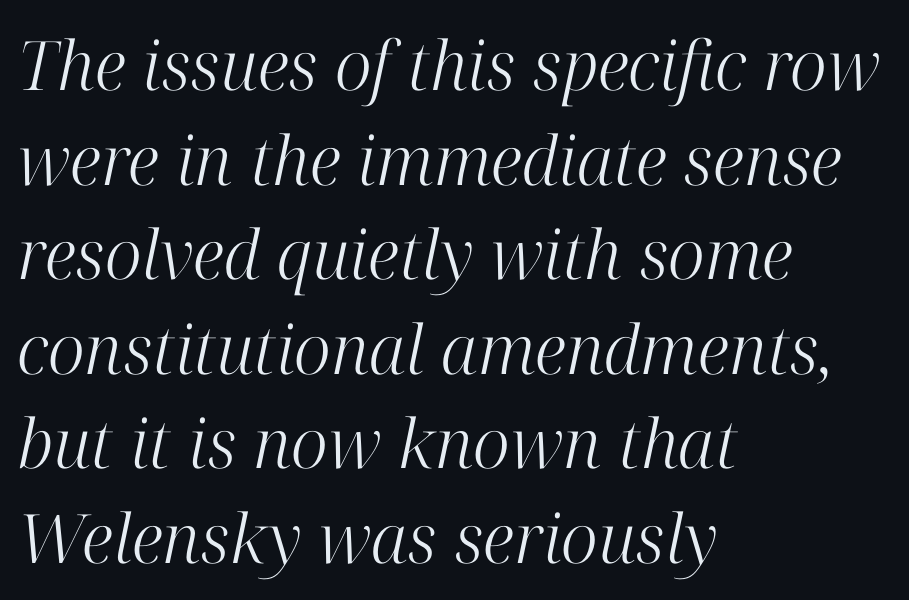
Q: Is the text bold? A: No.
Q: Is the text italic (slanted)? A: Yes, it leans right by about 12 degrees.
Q: Is the typeface a serif or a sans-serif typeface? A: Serif.
Q: Is the text underlined? A: No.
Q: How is the paragraph aligned? A: Left-aligned.
Q: Is the spacing between letters normal or unusually wide? A: Normal.
Q: Is the spacing between lines tight, normal or loose? A: Normal.
Q: Width (condensed, normal, or wide)? A: Normal.
Q: Stroke contrast? A: High.
Q: x-height? A: Medium.
Q: Monospaced? A: No.
